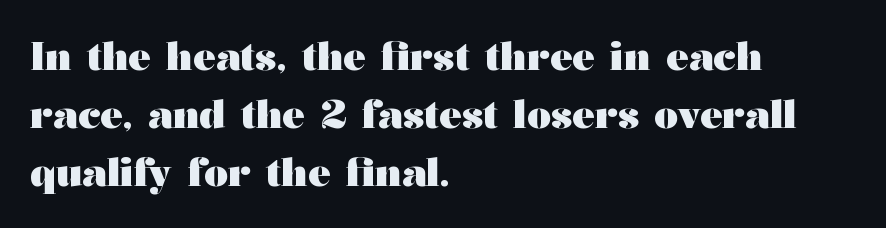
Between one letter and the next there's only the usual sliver of space. Honestly, there is no underline to notice here at all. This sample has the flowing, uneven cadence of proportional lettering. This sample is left-justified, so line endings fall wherever the words run out.
